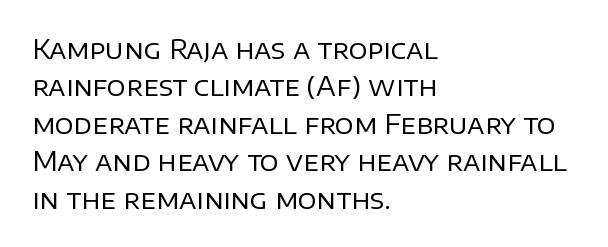
Is the letter spacing exaggerated? No — it looks like the ordinary default. This block has exactly the height ordinary leading produces. This is the regular roman posture of the typeface. Weight: not bold — regular or lighter.
